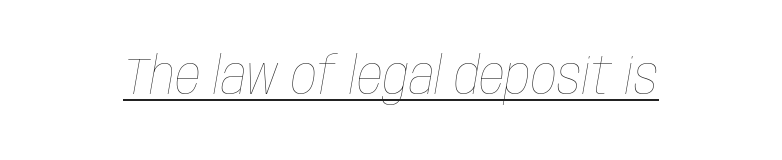
{"italic": "yes", "lean": "right", "slant_degrees": 10, "bold": "no", "weight": "thin", "width": "condensed", "stroke_contrast": "low", "x_height": "large", "monospaced": "no", "underline": "yes", "letter_spacing": "normal", "letter_spacing_em": 0.0, "glyph_px": 51}
